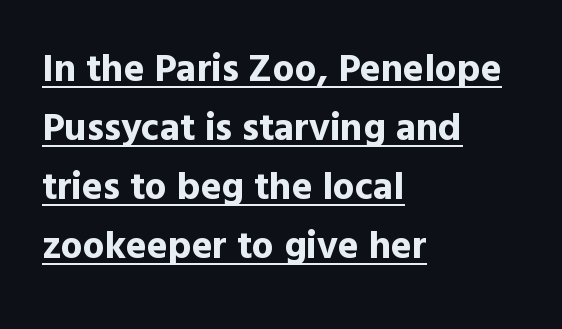
Evenly set lines give the paragraph a standard silhouette. A sans-serif font was chosen for this passage. This sample uses an upright cut, with every glyph sitting square on the baseline. The face used here has the dense, thick strokes of a bold. This is underlined copy, the kind a proofreader might mark for attention.
